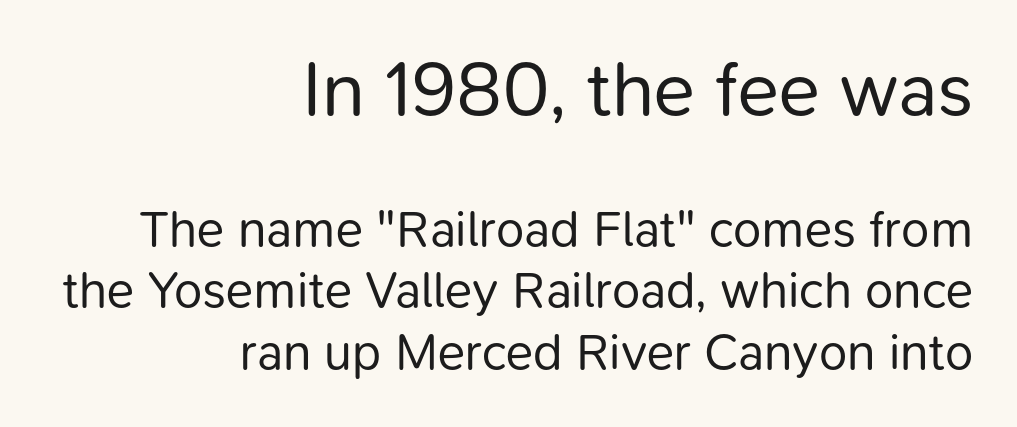
The image shows 77 px regular-weight sans-serif type, upright; set right-aligned, line spacing 1.21x, normal letter spacing, not underlined; the first (top) block is 1.51x larger; low stroke contrast and a medium x-height.
